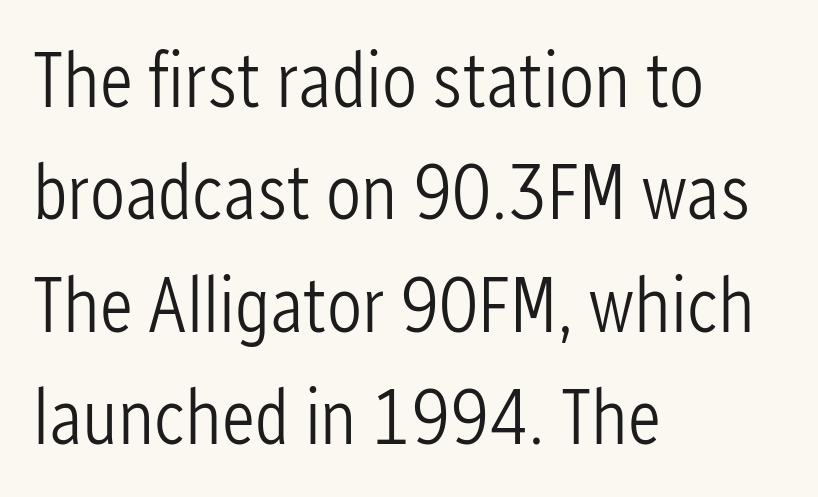
The image shows 78 px light, condensed sans-serif type, upright; set left-aligned, normal line spacing (1.44x), normal letter spacing, not underlined; low stroke contrast and a medium x-height.
